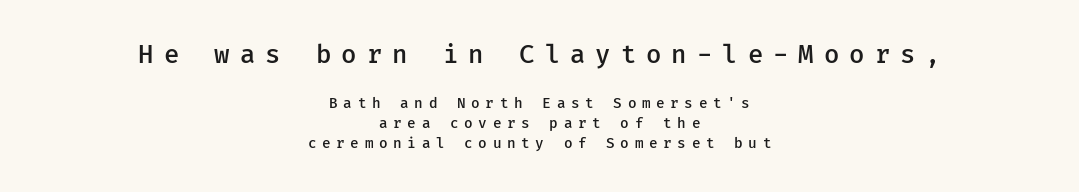
Decoration check: the copy has no underline. Compared with a flush-left layout, this one balances lines on the center instead. Caption: expanded tracking, letters set apart. Notice how the stems are strictly vertical — no italics here. Top chunk: large. Bottom chunk: small. In terms of weight, the rendering is demibold, just under bold.
